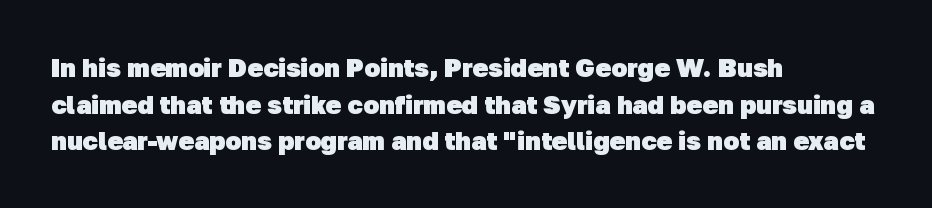
Q: Is the text bold? A: Yes.
Q: Is the text underlined? A: No.
Q: How is the paragraph aligned? A: Left-aligned.
Q: Is the spacing between letters normal or unusually wide? A: Normal.
Q: Is the spacing between lines tight, normal or loose? A: Normal.
